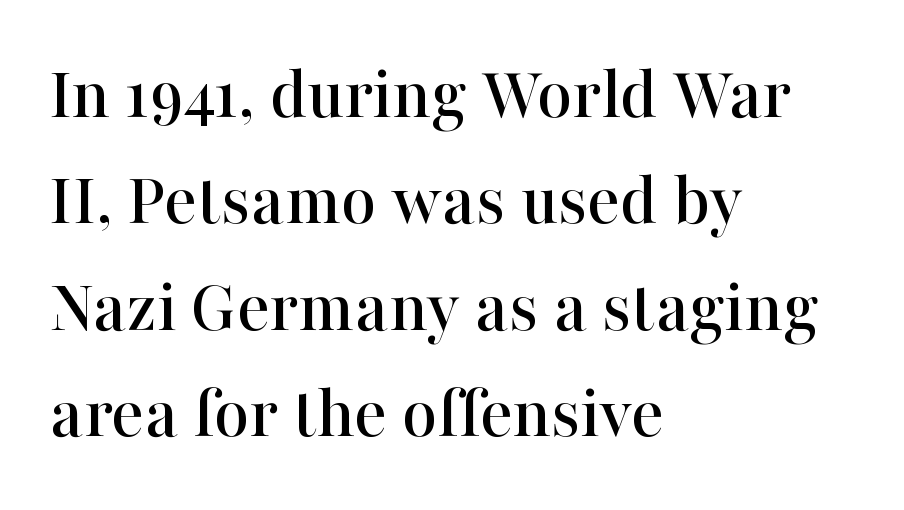
Q: Is the text italic (slanted)? A: No, it is upright.
Q: Is the typeface a serif or a sans-serif typeface? A: Serif.
Q: Is the text underlined? A: No.
Q: How is the paragraph aligned? A: Left-aligned.
Q: Is the spacing between letters normal or unusually wide? A: Normal.
Q: Is the spacing between lines tight, normal or loose? A: Normal.
Q: Width (condensed, normal, or wide)? A: Normal.
Q: Stroke contrast? A: High.
Q: x-height? A: Medium.
Q: Monospaced? A: No.
